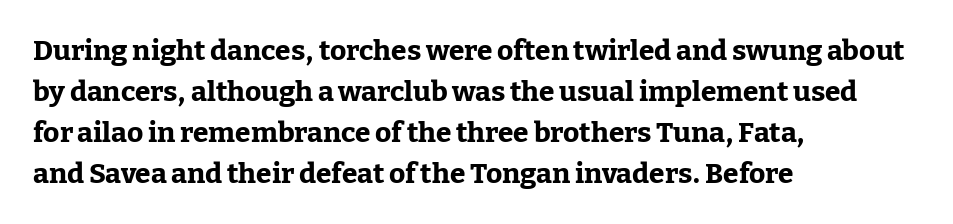
{"serif": "yes", "italic": "no", "bold": "yes", "weight": "bold", "width": "normal", "stroke_contrast": "low", "x_height": "medium", "monospaced": "no", "underline": "no", "align": "left", "line_spacing": "normal", "line_spacing_ratio": 1.46, "letter_spacing": "normal", "letter_spacing_em": 0.0, "glyph_px": 28}
